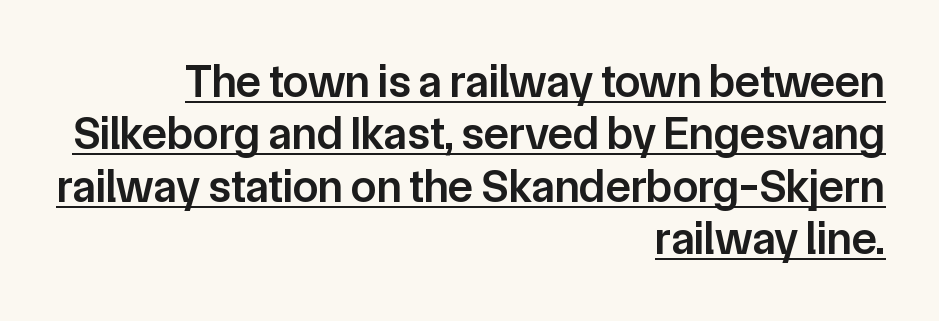
Q: Is the text bold? A: Semi-bold.
Q: Is the text italic (slanted)? A: No, it is upright.
Q: Is the typeface a serif or a sans-serif typeface? A: Sans-serif.
Q: Is the text underlined? A: Yes.
Q: How is the paragraph aligned? A: Right-aligned.
Q: Is the spacing between letters normal or unusually wide? A: Normal.
Q: Is the spacing between lines tight, normal or loose? A: Tight.
Q: Width (condensed, normal, or wide)? A: Normal.
Q: Stroke contrast? A: Low.
Q: x-height? A: Medium.
Q: Monospaced? A: No.
